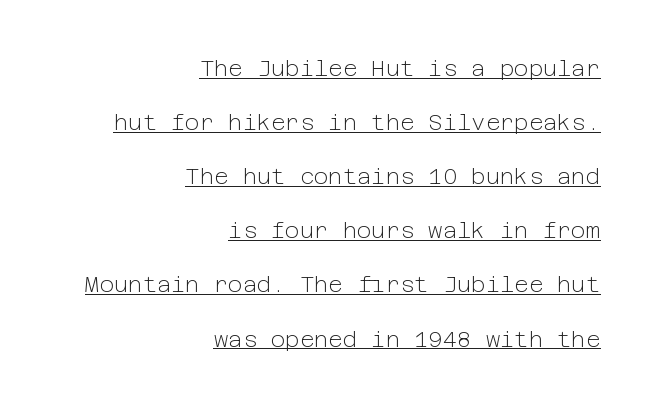
{"italic": "no", "bold": "no", "underline": "yes", "align": "right", "line_spacing": "loose", "line_spacing_ratio": 2.46, "letter_spacing": "normal", "letter_spacing_em": 0.0, "glyph_px": 22}
